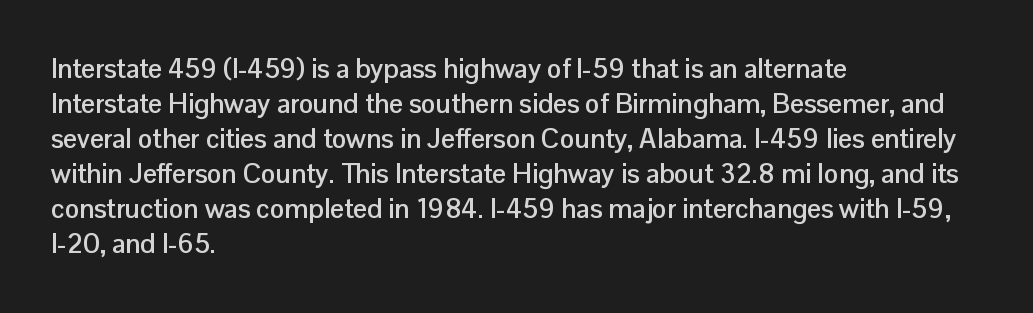
Is there much room between lines? A standard amount, neither cramped nor airy. Emphasis by weight is at full strength: bold. Each word holds together tightly as a unit, with standard inter-letter gaps. Rule under the text: the space is simply empty. Style check: upright. Does the copy run flush right? No — it runs flush left.
